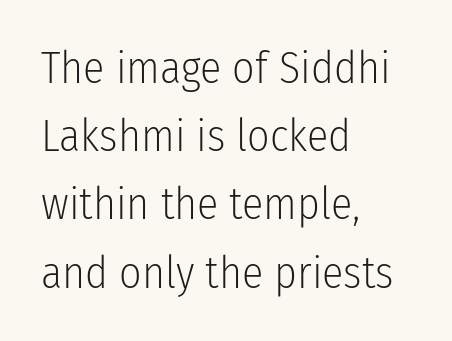
The image shows 44 px light, condensed sans-serif type, upright; set left-aligned, normal line spacing (1.55x), normal letter spacing, not underlined; low stroke contrast and a medium x-height.
